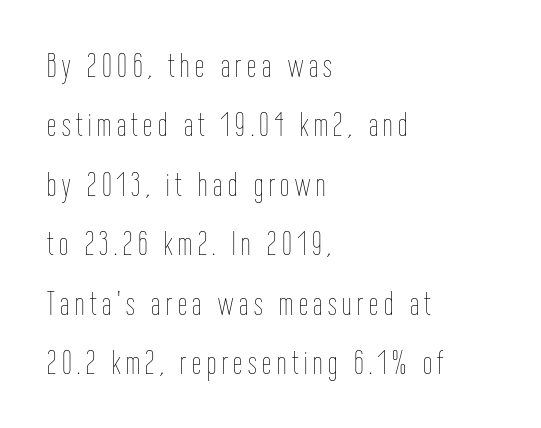
Q: Is the text bold? A: No.
Q: Is the text italic (slanted)? A: No, it is upright.
Q: Is the text underlined? A: No.
Q: How is the paragraph aligned? A: Left-aligned.
Q: Width (condensed, normal, or wide)? A: Condensed.
Q: Stroke contrast? A: Low.
Q: x-height? A: Medium.
Q: Monospaced? A: No.
